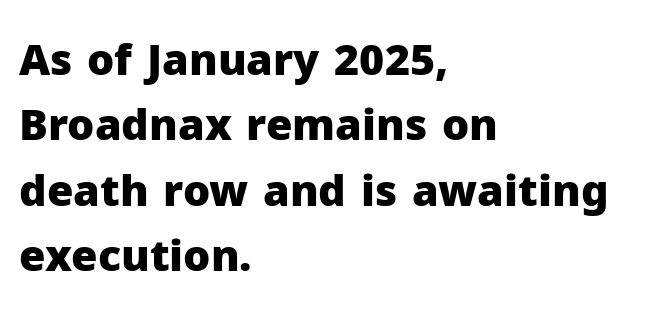
Q: Is the text bold? A: Yes.
Q: Is the text italic (slanted)? A: No, it is upright.
Q: Is the typeface a serif or a sans-serif typeface? A: Sans-serif.
Q: Is the text underlined? A: No.
Q: How is the paragraph aligned? A: Left-aligned.
Q: Is the spacing between letters normal or unusually wide? A: Normal.
Q: Is the spacing between lines tight, normal or loose? A: Normal.
Q: Width (condensed, normal, or wide)? A: Normal.
Q: Stroke contrast? A: Low.
Q: x-height? A: Medium.
Q: Monospaced? A: No.
